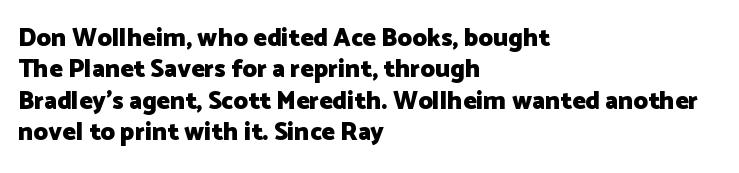
Horizontal alignment here is leftward, the default for most running prose. These lines were composed using upright roman letters. Quick note: underline off. Words appear dense and cohesive because spacing is normal. Honestly, the row spacing looks completely unremarkable. Heft: maximum for text — a bold.
